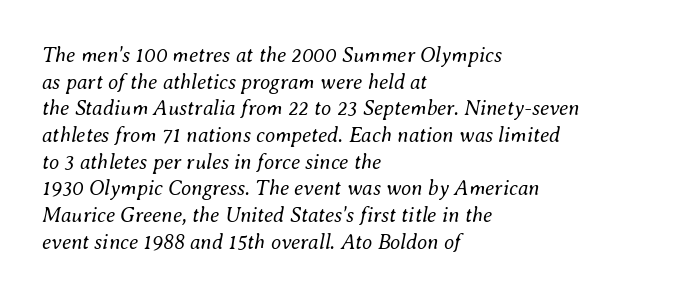
The space beneath each line is pristine and unruled. Compared with a centered layout, this one pins lines to the left instead. The passage shown is not bold in any degree. Slant detected: the letters are inclined. The vertical gap from one line to the next is medium.
